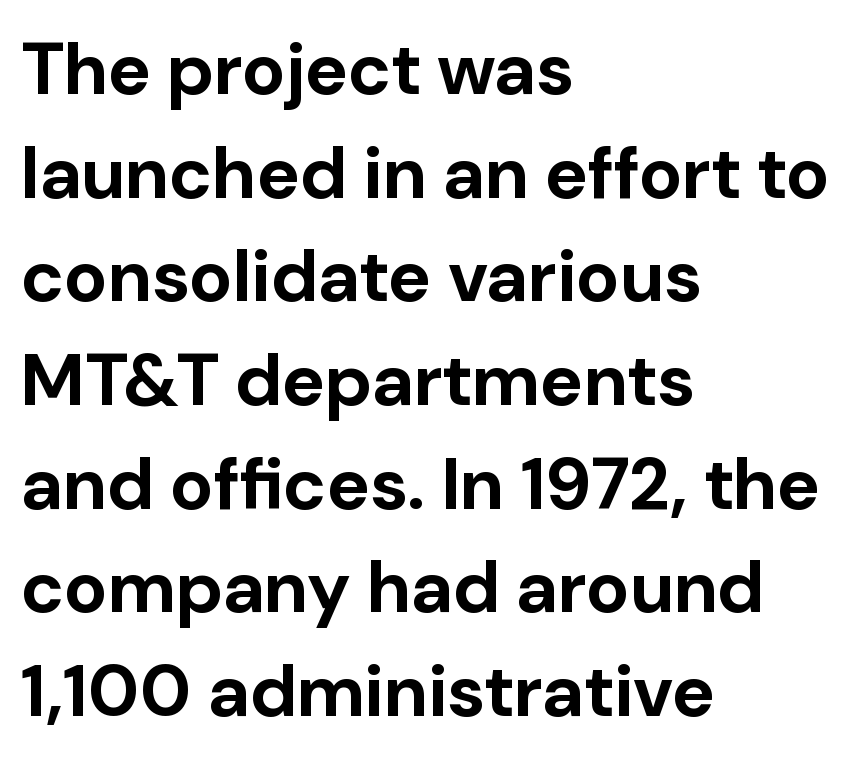
Q: Is the text bold? A: Yes.
Q: Is the text italic (slanted)? A: No, it is upright.
Q: Is the typeface a serif or a sans-serif typeface? A: Sans-serif.
Q: Is the text underlined? A: No.
Q: How is the paragraph aligned? A: Left-aligned.
Q: Is the spacing between letters normal or unusually wide? A: Normal.
Q: Is the spacing between lines tight, normal or loose? A: Normal.
Q: Width (condensed, normal, or wide)? A: Normal.
Q: Stroke contrast? A: Low.
Q: x-height? A: Medium.
Q: Monospaced? A: No.
